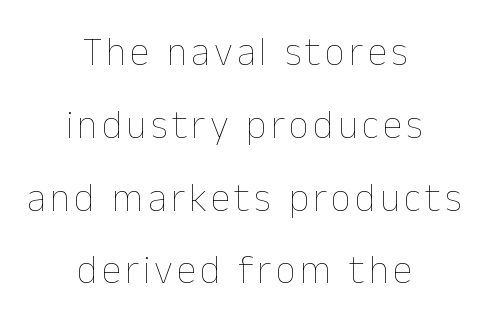
The whitespace from short lines is split evenly between both sides. This is the regular roman posture of the typeface. This is not heavy type; no bold has been used. Just letters on the line, the space beneath them empty. This sample has the flowing, uneven cadence of proportional lettering.
